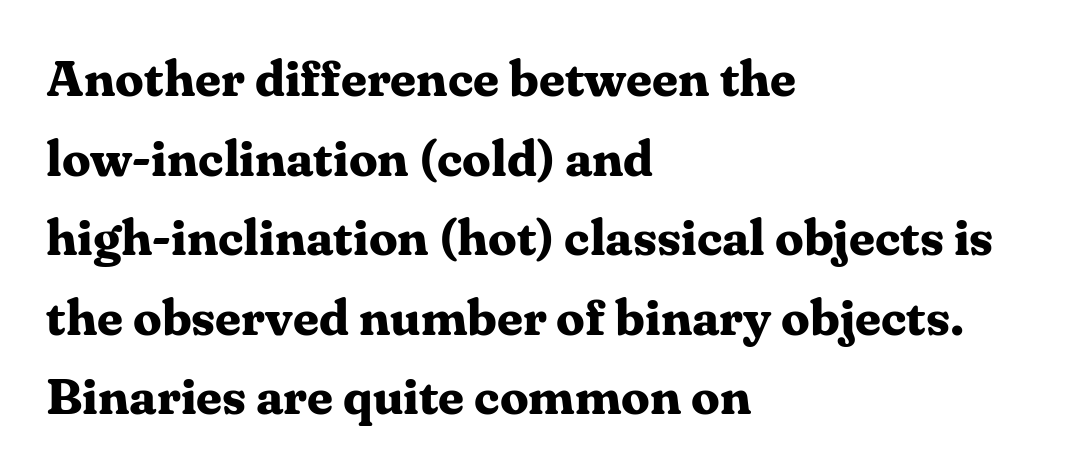
If you drew a line through each stem, it would be perfectly vertical. Caption: standard tracking, unaltered. Rule under the text: the space is simply empty. Varying glyph widths throughout — classic text-font behaviour.
